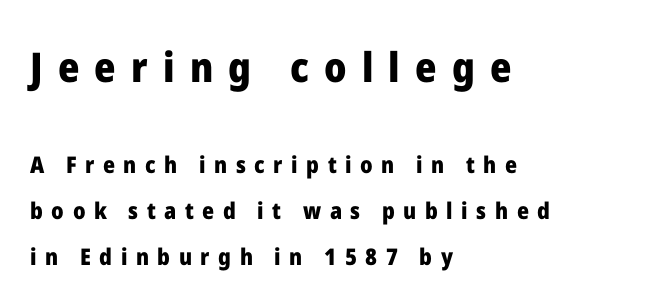
The image shows 41 px heavy sans-serif type, upright; set left-aligned, loose line spacing (1.99x), unusually wide letter spacing (+0.37 em), not underlined; the first (top) block is 1.78x larger; low stroke contrast and a medium x-height.
